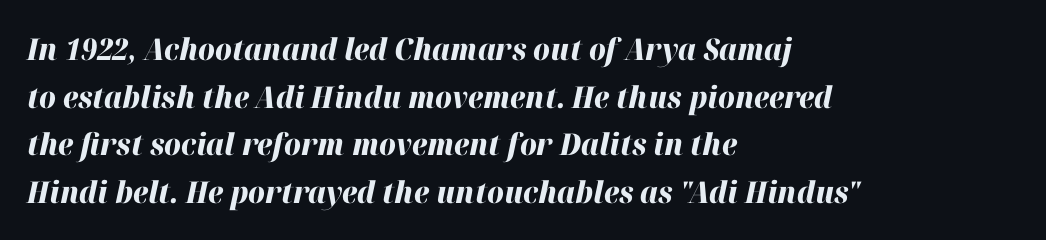
{"italic": "yes", "lean": "right", "slant_degrees": 12, "bold": "yes", "weight": "heavy", "width": "normal", "stroke_contrast": "high", "x_height": "medium", "monospaced": "no", "underline": "no", "align": "left", "line_spacing": "normal", "line_spacing_ratio": 1.59, "letter_spacing": "normal", "letter_spacing_em": 0.0, "glyph_px": 30}
